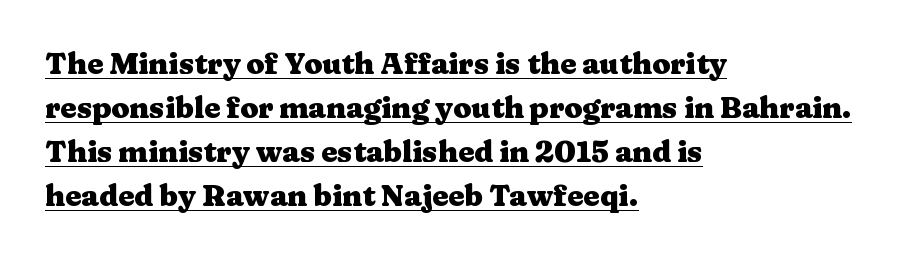
{"serif": "yes", "italic": "no", "bold": "yes", "weight": "heavy", "width": "wide", "stroke_contrast": "medium", "x_height": "medium", "monospaced": "no", "underline": "yes", "align": "left", "line_spacing": "normal", "line_spacing_ratio": 1.52, "letter_spacing": "normal", "letter_spacing_em": 0.0, "glyph_px": 29}
